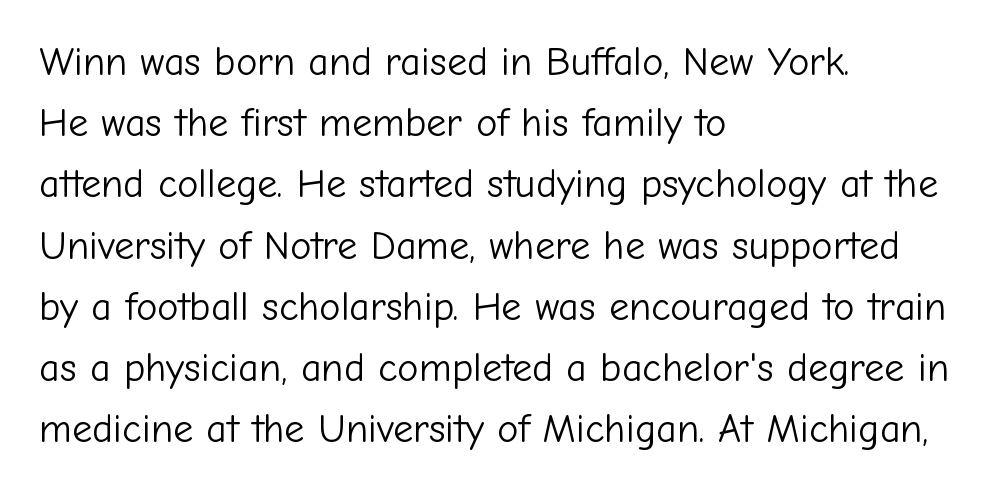
The letters stand straight up with perfectly vertical stems. Vertical spacing — default. In terms of letterspacing, this is plain default setting. Underline: absent.
